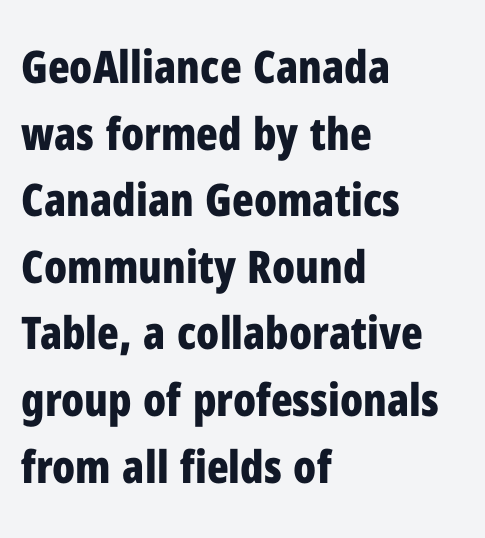
{"serif": "no", "italic": "no", "bold": "yes", "weight": "bold", "width": "condensed", "stroke_contrast": "low", "x_height": "medium", "monospaced": "no", "underline": "no", "align": "left", "line_spacing": "normal", "line_spacing_ratio": 1.48, "letter_spacing": "normal", "letter_spacing_em": 0.0, "glyph_px": 45}
